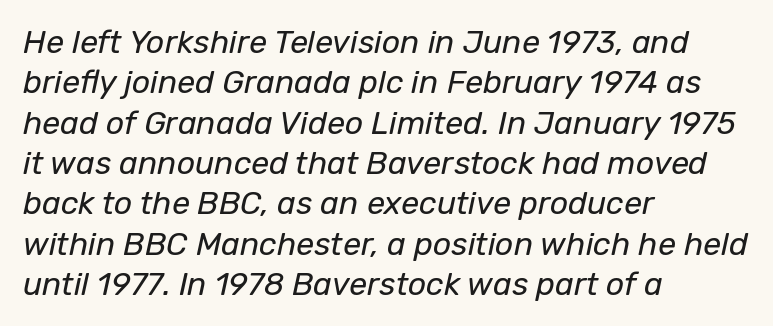
The rendering uses a moderate line-height, typical for paragraphs. A typesetter would call this zero additional tracking. An italicized treatment has been applied to the whole sample. Plain, unruled lines of type.
